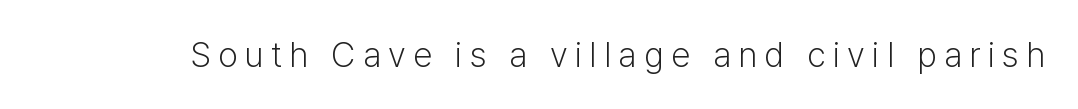
{"serif": "no", "italic": "no", "bold": "no", "weight": "light", "width": "normal", "stroke_contrast": "low", "x_height": "medium", "monospaced": "no", "underline": "no", "letter_spacing": "wide", "letter_spacing_em": 0.21, "glyph_px": 35}
